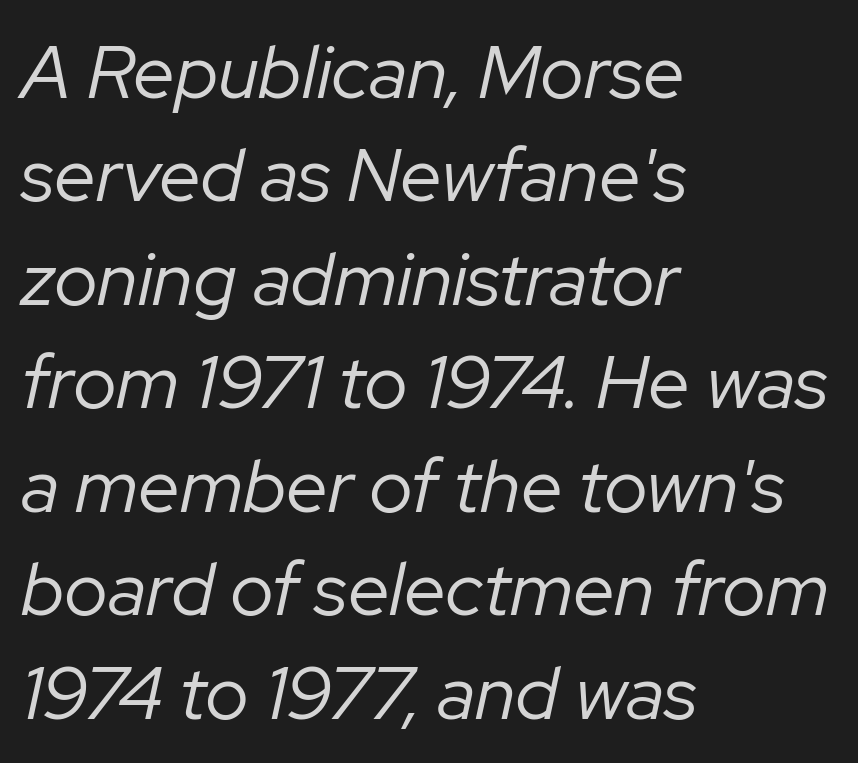
Caption: standard tracking, unaltered. Has an underline been added? It has not. Compared with a centered layout, this one pins lines to the left instead. The specimen reads as italic at a glance.
